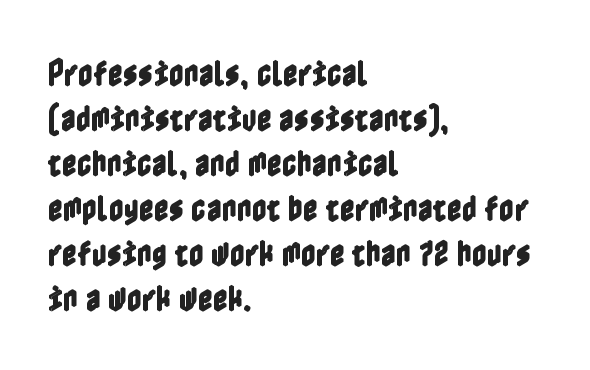
The image shows 29 px condensed type, upright; set left-aligned, normal line spacing (1.55x), normal letter spacing, not underlined; a medium x-height.
